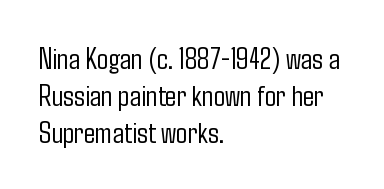
The image shows 30 px light, condensed sans-serif type, upright; set left-aligned, line spacing 1.24x, normal letter spacing, not underlined; low stroke contrast and a medium x-height.
